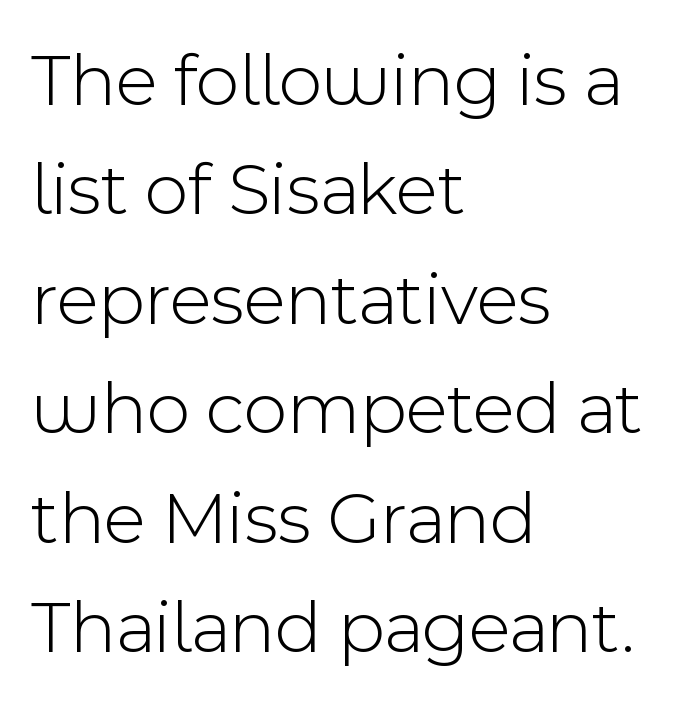
{"serif": "no", "italic": "no", "bold": "no", "weight": "light", "width": "normal", "x_height": "medium", "monospaced": "no", "underline": "no", "align": "left", "line_spacing": "normal", "line_spacing_ratio": 1.44, "letter_spacing": "normal", "letter_spacing_em": 0.0, "glyph_px": 76}
